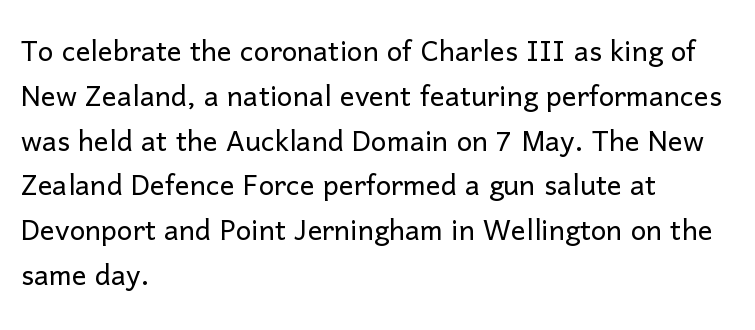
{"serif": "no", "italic": "no", "bold": "no", "weight": "light", "width": "normal", "stroke_contrast": "low", "x_height": "medium", "monospaced": "no", "underline": "no", "align": "left", "line_spacing_ratio": 1.21, "letter_spacing": "normal", "letter_spacing_em": 0.0, "glyph_px": 37}
